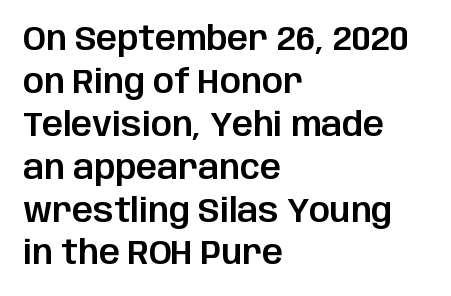
The gaps between neighbouring characters are ordinary and unremarkable. Descenders are the only things crossing below the line. Leading: standard. Think of a printed novel: that variable character pitch is what you see here. If you drew a ruler down the left edge, every line would touch it. In terms of posture, this sample is upright.
